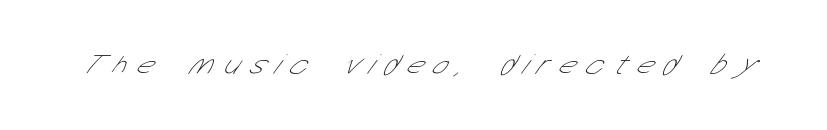
Character widths vary here, with narrow letters taking less room than wide ones. The gaps between neighbouring characters are conspicuously large. Descender tails drop into unmarked territory. Serif or sans? Sans — the stroke terminals are bare. The typesetting does not lean heavy: it is not bold.
